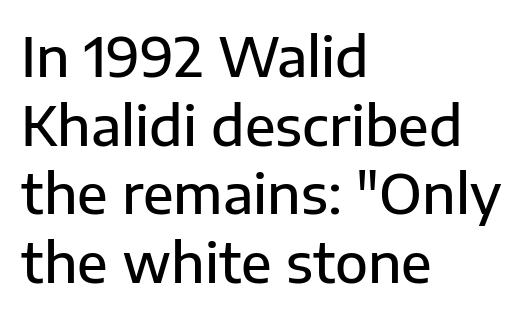
The paragraph shown leans on its left margin. Is this a fixed-width face? No — the glyphs have proportional, varying widths. Baseline-to-baseline distance is the conventional proportion of letter height. Unlike italic type, these characters show no tilt at all. Strokes here are thickened, but only to semibold level.
